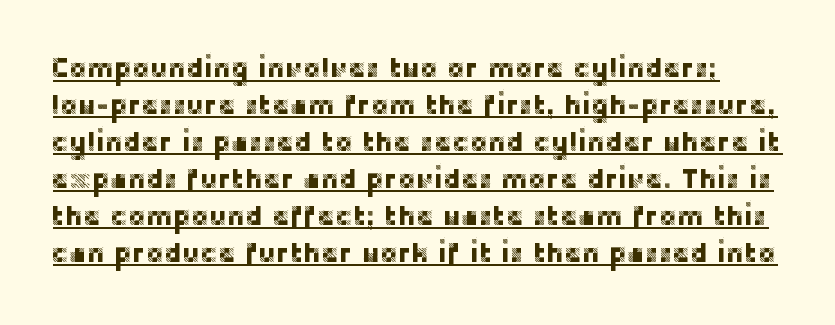
{"italic": "no", "underline": "yes", "line_spacing": "normal", "line_spacing_ratio": 1.37, "letter_spacing": "normal", "letter_spacing_em": 0.0, "glyph_px": 27}
